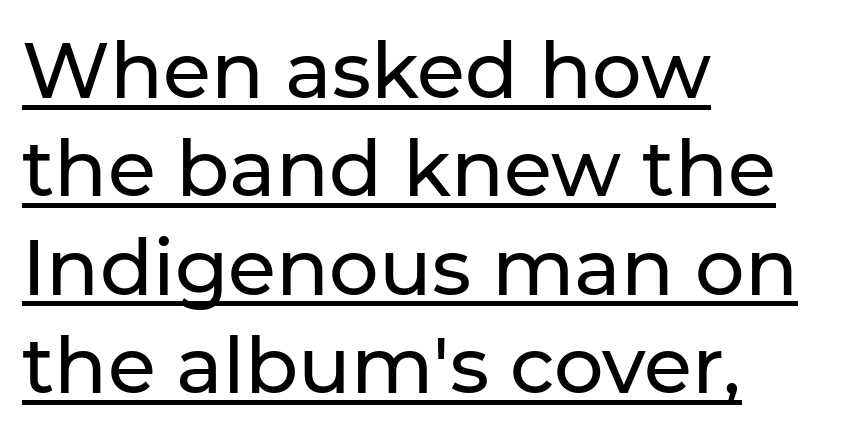
Inter-character spacing is left at the font's built-in metrics. Typeset ragged right — the left edge is the straight one. Posture: vertical. This sample has the flowing, uneven cadence of proportional lettering. The vertical gap from one line to the next is medium. The string is rendered with underlining switched on.
